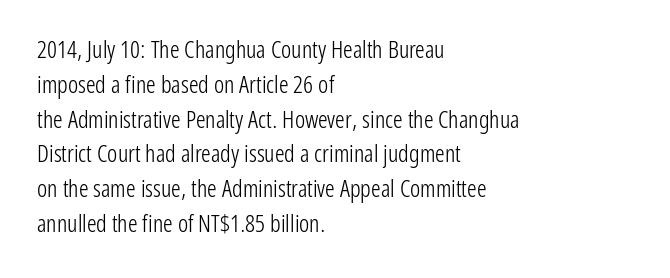
Q: Is the text bold? A: No.
Q: Is the text italic (slanted)? A: No, it is upright.
Q: Is the text underlined? A: No.
Q: How is the paragraph aligned? A: Left-aligned.
Q: Is the spacing between letters normal or unusually wide? A: Normal.
Q: Is the spacing between lines tight, normal or loose? A: Normal.
